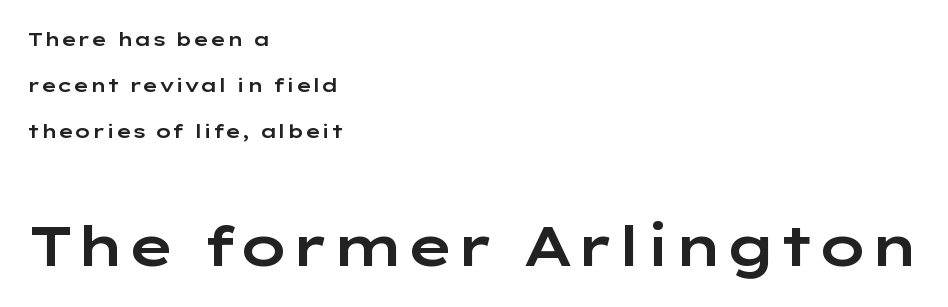
The image shows 56 px wide sans-serif type, upright; set left-aligned, loose line spacing (2.42x), normal letter spacing, not underlined; the second (bottom) block is 2.95x larger; low stroke contrast and a medium x-height.
